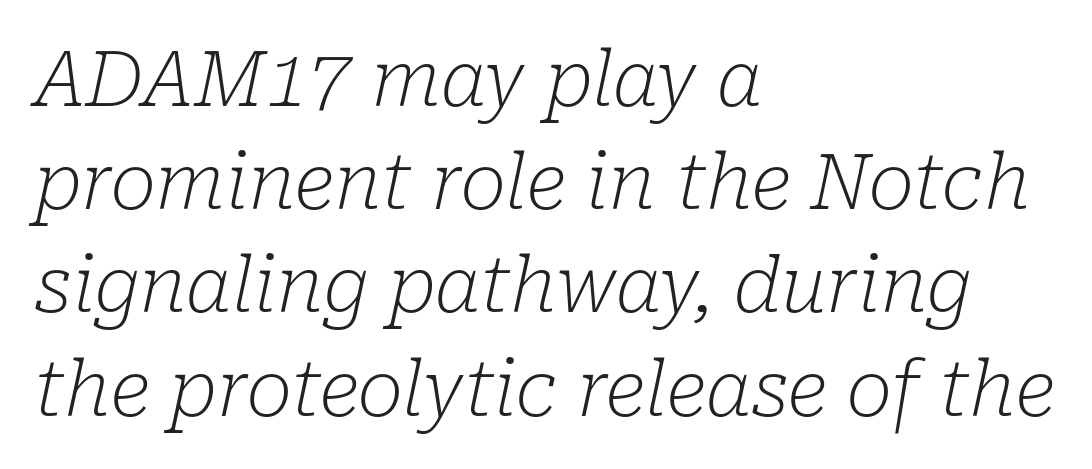
Summary of weight: not heavy and not bold. A normal amount of white space separates one row of letters from the next. The passage shown leans; its letterforms are oblique. Note the varied advance widths — an 'i' is clearly narrower than an 'm'. Notice how the passage keeps a crisp vertical edge on the left only.
